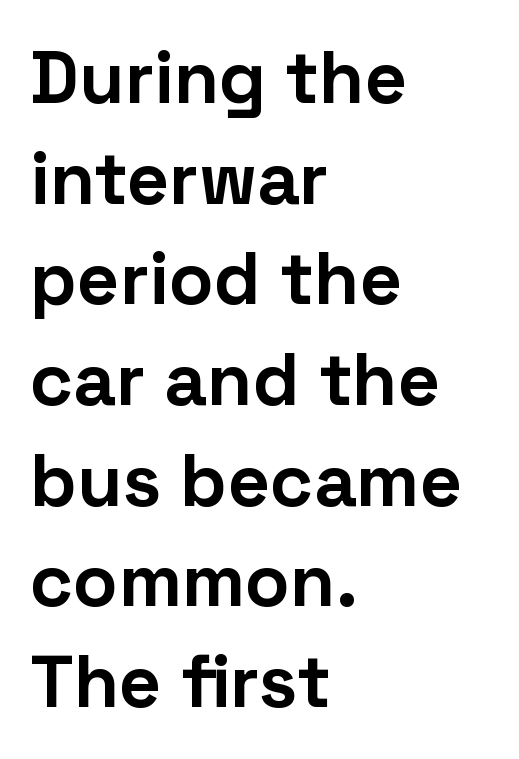
{"serif": "no", "italic": "no", "bold": "yes", "weight": "bold", "width": "normal", "stroke_contrast": "low", "x_height": "medium", "monospaced": "no", "underline": "no", "align": "left", "line_spacing": "normal", "line_spacing_ratio": 1.36, "letter_spacing": "normal", "letter_spacing_em": 0.0, "glyph_px": 74}
